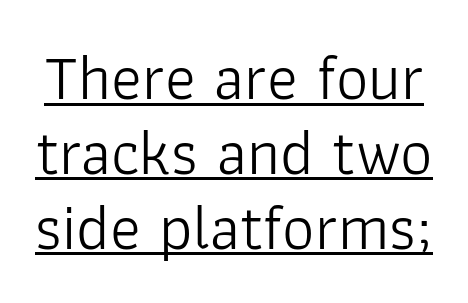
Are there feet on the stems? There aren't — it's a sans. Ordinary non-slanted type is in use. The face looks like a standard text weight, possibly lighter. These lines are rendered in a variable-pitch font. These characters rest on top of a visible drawn line.
